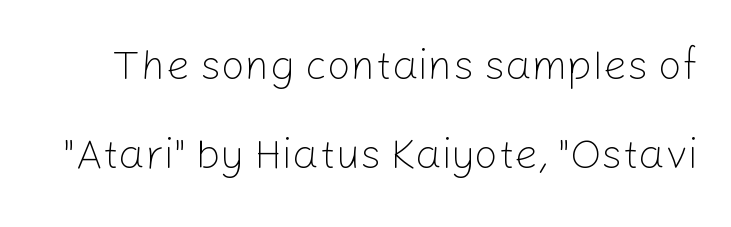
Q: Is the text bold? A: No.
Q: Is the text italic (slanted)? A: No, it is upright.
Q: Is the typeface a serif or a sans-serif typeface? A: Sans-serif.
Q: Is the text underlined? A: No.
Q: Is the spacing between letters normal or unusually wide? A: Normal.
Q: Is the spacing between lines tight, normal or loose? A: Loose.
Q: Width (condensed, normal, or wide)? A: Normal.
Q: Stroke contrast? A: Low.
Q: x-height? A: Medium.
Q: Monospaced? A: No.
